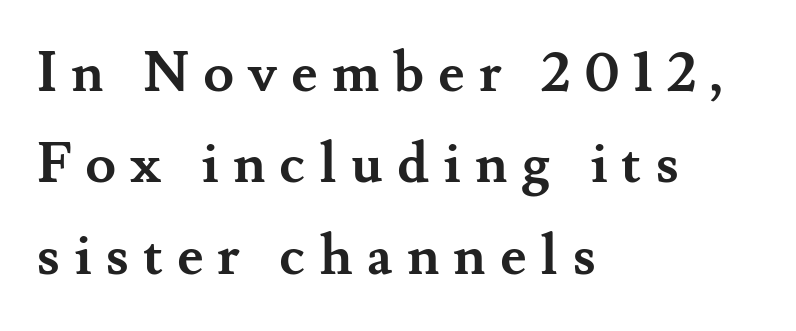
Q: Is the text bold? A: Yes.
Q: Is the text italic (slanted)? A: No, it is upright.
Q: Is the typeface a serif or a sans-serif typeface? A: Serif.
Q: Is the text underlined? A: No.
Q: How is the paragraph aligned? A: Left-aligned.
Q: Is the spacing between letters normal or unusually wide? A: Unusually wide.
Q: Is the spacing between lines tight, normal or loose? A: Normal.
Q: Width (condensed, normal, or wide)? A: Normal.
Q: Stroke contrast? A: Medium.
Q: x-height? A: Small.
Q: Monospaced? A: No.
